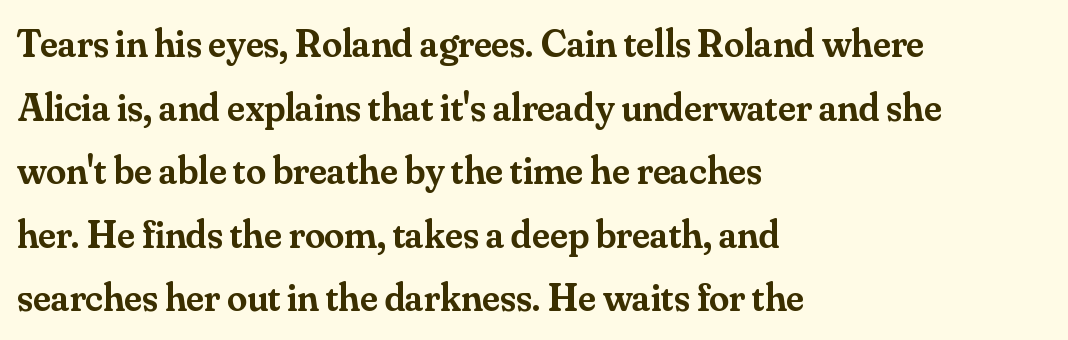
{"serif": "yes", "italic": "no", "bold": "semi", "weight": "semibold", "width": "normal", "stroke_contrast": "medium", "x_height": "small", "monospaced": "no", "underline": "no", "align": "left", "line_spacing": "normal", "line_spacing_ratio": 1.59, "letter_spacing": "normal", "letter_spacing_em": 0.0, "glyph_px": 40}
